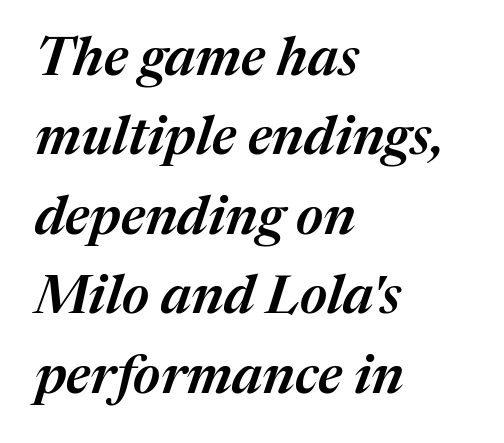
The image shows 54 px semibold type, italic (leaning right); set left-aligned, normal line spacing (1.47x), normal letter spacing, not underlined; medium stroke contrast and a medium x-height.
